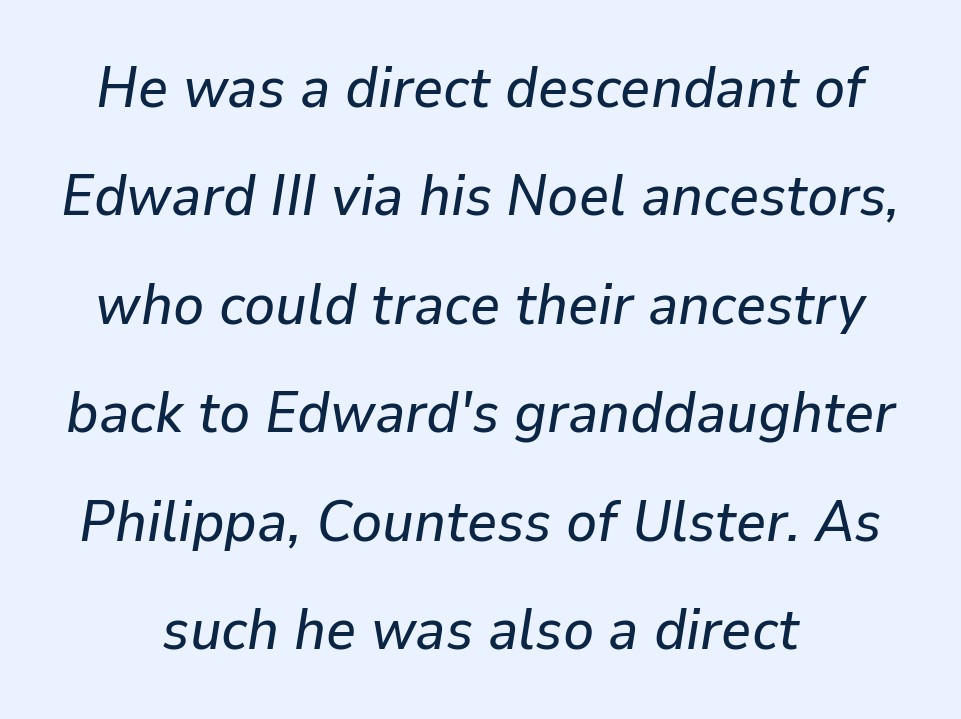
Q: Is the text italic (slanted)? A: Yes, it leans right by about 9 degrees.
Q: Is the text underlined? A: No.
Q: Is the spacing between letters normal or unusually wide? A: Normal.
Q: Width (condensed, normal, or wide)? A: Normal.
Q: Stroke contrast? A: Low.
Q: x-height? A: Medium.
Q: Monospaced? A: No.
